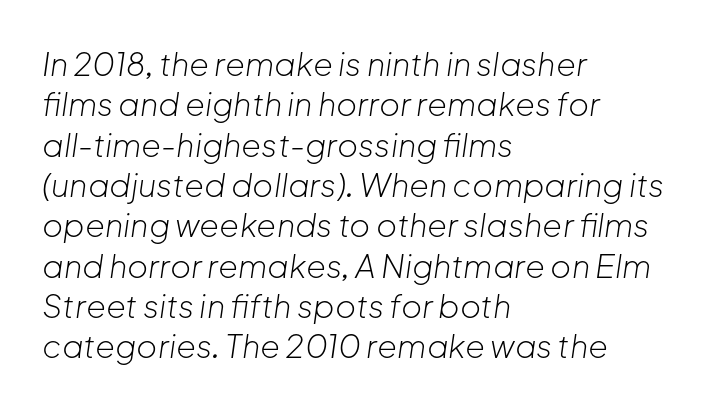
The image shows 32 px light type, italic (leaning right); set left-aligned, normal line spacing (1.26x), normal letter spacing, not underlined; low stroke contrast and a medium x-height.
